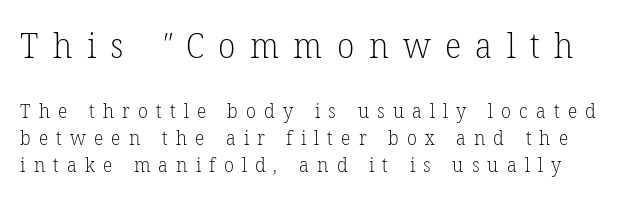
Q: Is the text bold? A: No.
Q: Is the typeface a serif or a sans-serif typeface? A: Serif.
Q: Is the text underlined? A: No.
Q: Is the spacing between letters normal or unusually wide? A: Unusually wide.
Q: Is the spacing between lines tight, normal or loose? A: Normal.
Q: Which block of text is set in a larger size, the first (top) or the second (bottom)? A: The first (top) one.
Q: Width (condensed, normal, or wide)? A: Normal.
Q: Stroke contrast? A: Low.
Q: x-height? A: Medium.
Q: Monospaced? A: No.
